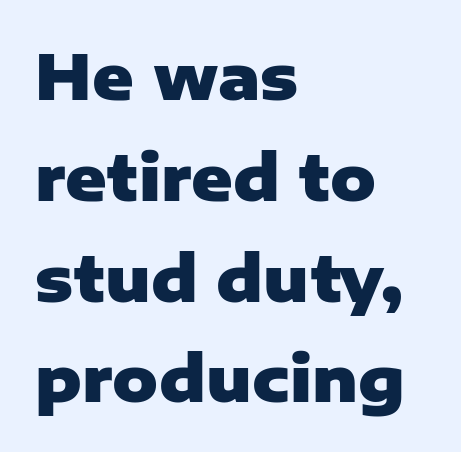
The image shows 63 px heavy sans-serif type, upright; set left-aligned, normal line spacing (1.6x), normal letter spacing, not underlined; low stroke contrast and a medium x-height.
